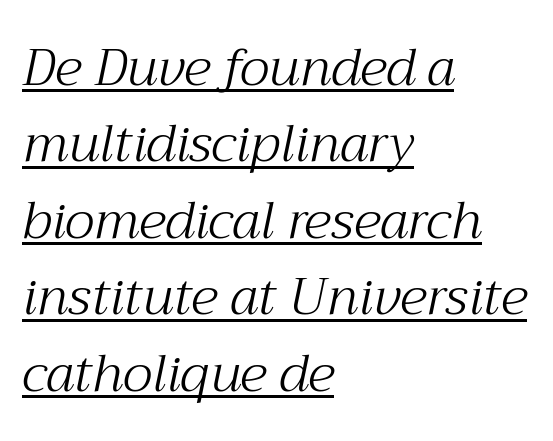
{"serif": "yes", "italic": "yes", "lean": "right", "slant_degrees": 12, "bold": "no", "weight": "light", "width": "normal", "stroke_contrast": "medium", "x_height": "medium", "monospaced": "no", "underline": "yes", "align": "left", "line_spacing": "normal", "line_spacing_ratio": 1.47, "letter_spacing": "normal", "letter_spacing_em": 0.0, "glyph_px": 52}
